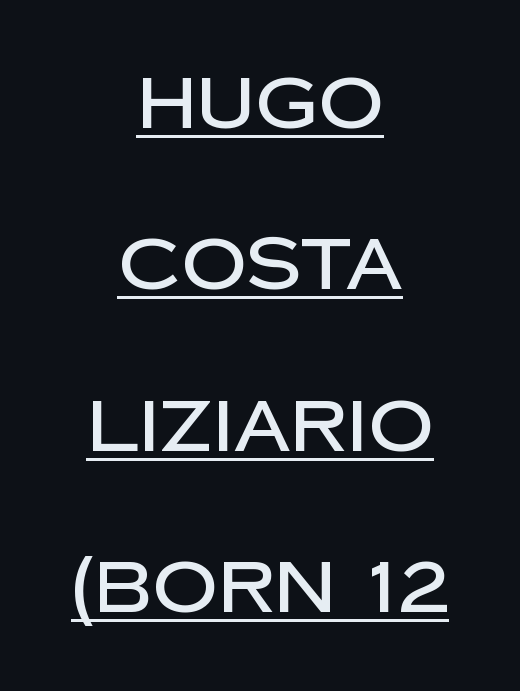
The image shows 72 px sans-serif type, upright; set centered, loose line spacing (2.24x), normal letter spacing, underlined; low stroke contrast and a large x-height.
